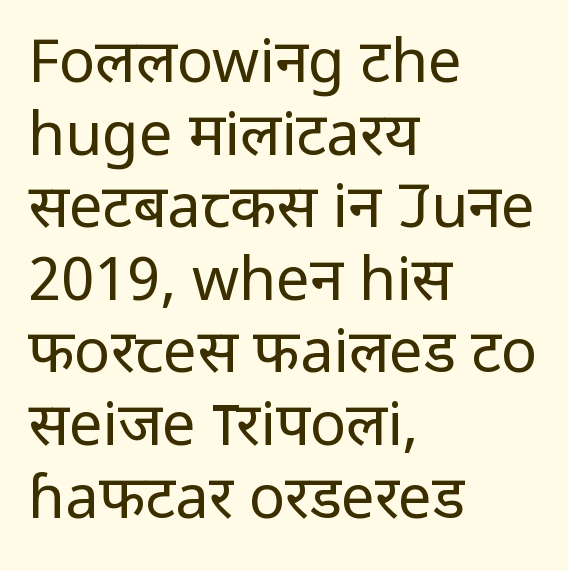
The image shows 60 px regular-weight sans-serif type, upright; set left-aligned, line spacing 1.21x, normal letter spacing, not underlined; low stroke contrast and a medium x-height.
